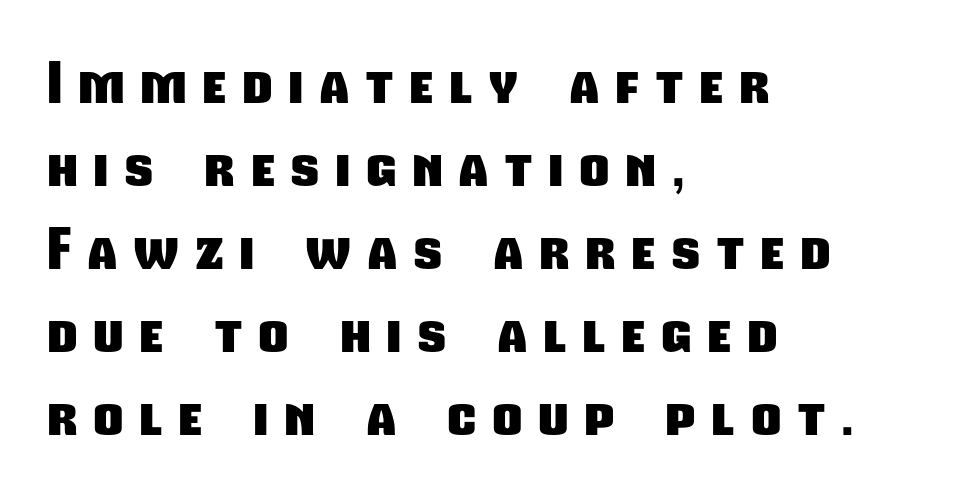
{"serif": "no", "bold": "yes", "weight": "heavy", "width": "condensed", "stroke_contrast": "low", "x_height": "medium", "monospaced": "no", "underline": "no", "align": "left", "line_spacing": "normal", "line_spacing_ratio": 1.48, "letter_spacing": "wide", "letter_spacing_em": 0.31, "glyph_px": 56}
